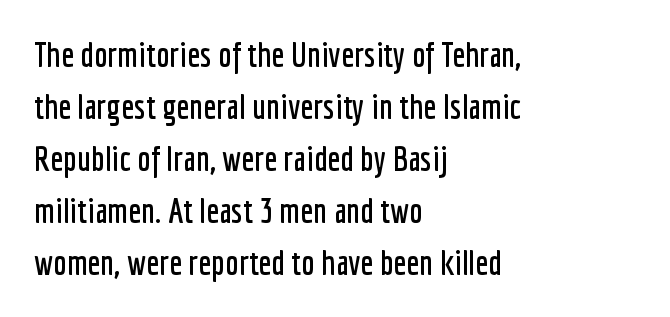
The image shows 34 px condensed sans-serif type, upright; set left-aligned, normal line spacing (1.53x), normal letter spacing, not underlined; low stroke contrast and a medium x-height.
